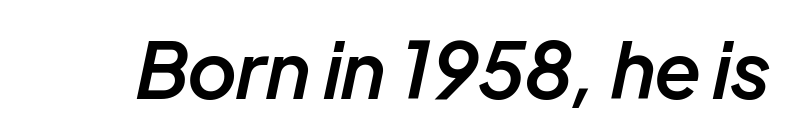
{"italic": "yes", "lean": "right", "slant_degrees": 12, "bold": "semi", "weight": "semibold", "width": "normal", "stroke_contrast": "low", "x_height": "medium", "monospaced": "no", "underline": "no", "letter_spacing": "normal", "letter_spacing_em": 0.0, "glyph_px": 77}
